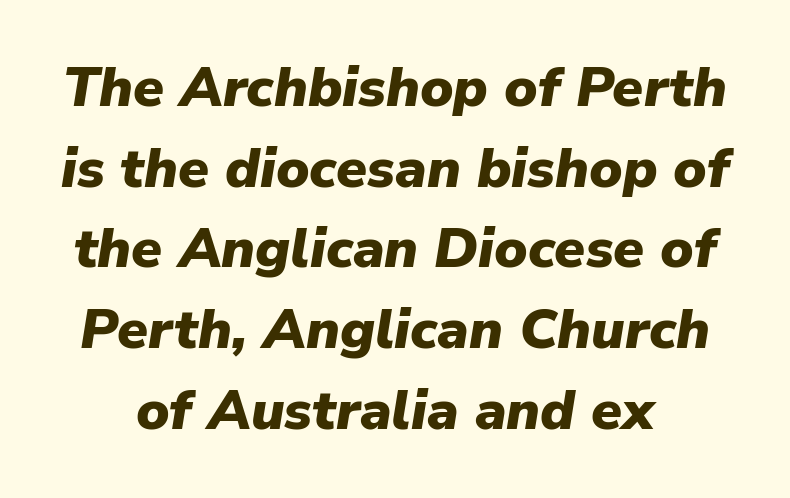
The image shows 56 px heavy type, italic (leaning right); set normal line spacing (1.44x), normal letter spacing, not underlined; low stroke contrast and a medium x-height.
